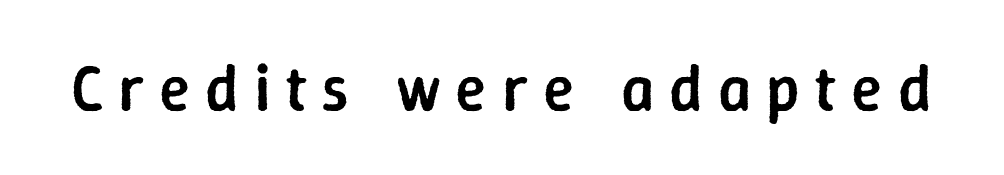
{"serif": "no", "italic": "no", "bold": "semi", "weight": "semibold", "width": "normal", "stroke_contrast": "low", "x_height": "medium", "monospaced": "no", "underline": "no", "letter_spacing": "wide", "letter_spacing_em": 0.23, "glyph_px": 65}
